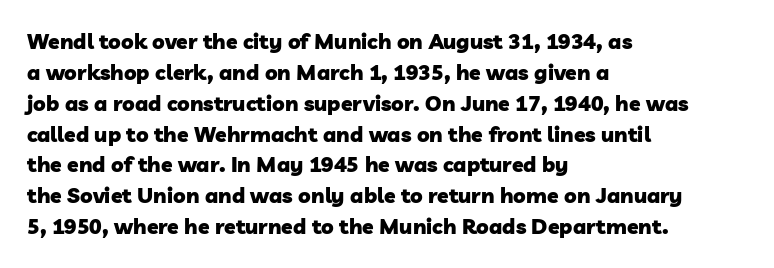
Does the weight exceed regular? Yes, all the way to bold. The gaps between neighbouring characters are ordinary and unremarkable. This rendering uses left alignment, leaving the right contour irregular. The space directly below the letters is spotless.
